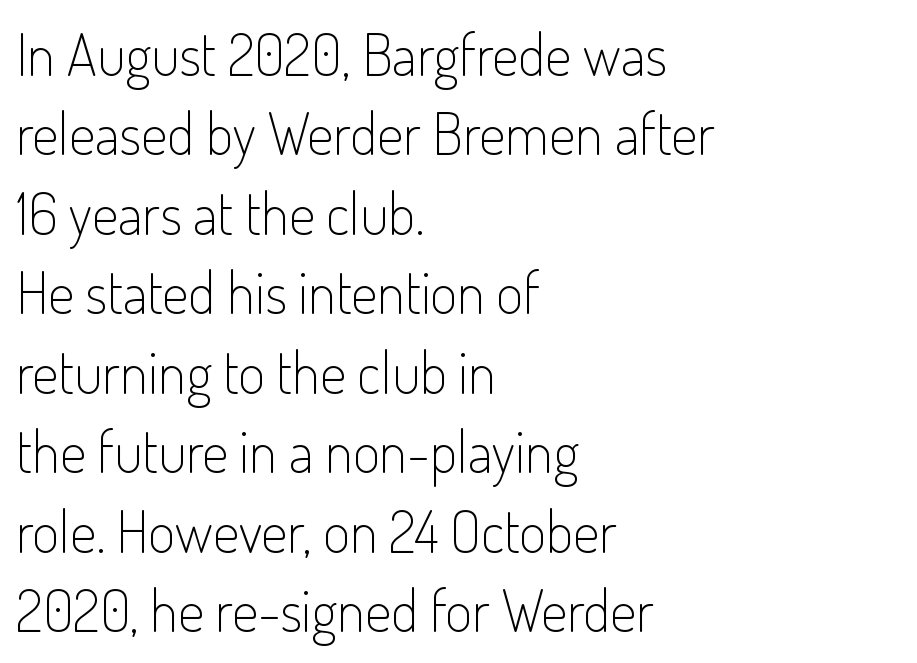
The image shows 58 px light, condensed sans-serif type, upright; set left-aligned, normal line spacing (1.37x), normal letter spacing, not underlined; low stroke contrast and a small x-height.
